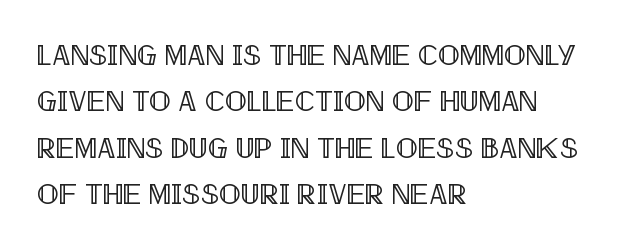
The image shows 29 px condensed type, upright; set left-aligned, normal line spacing (1.6x), normal letter spacing, not underlined; a large x-height.
